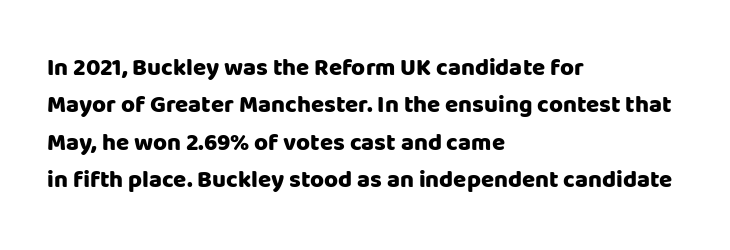
{"italic": "no", "bold": "yes", "underline": "no", "align": "left", "line_spacing": "normal", "line_spacing_ratio": 1.56, "letter_spacing": "normal", "letter_spacing_em": 0.0, "glyph_px": 24}
